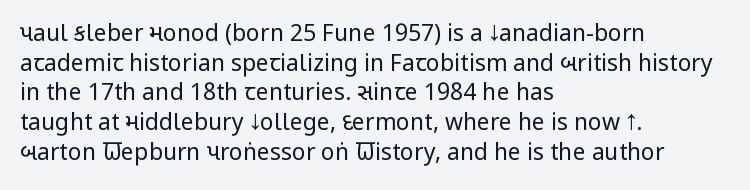
Q: Is the text bold? A: No.
Q: Is the text italic (slanted)? A: No, it is upright.
Q: Is the text underlined? A: No.
Q: How is the paragraph aligned? A: Left-aligned.
Q: Is the spacing between letters normal or unusually wide? A: Normal.
Q: Is the spacing between lines tight, normal or loose? A: Normal.
